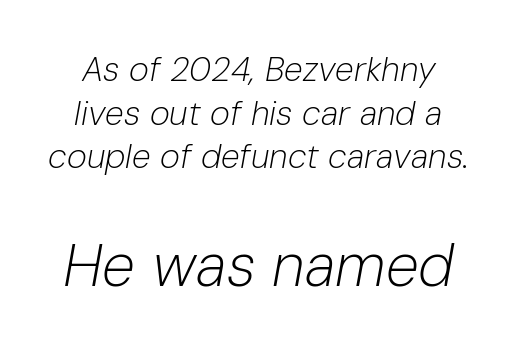
The image shows 60 px light type, italic (leaning right); set normal line spacing (1.28x), normal letter spacing, not underlined; the second (bottom) block is 1.76x larger; low stroke contrast and a medium x-height.
